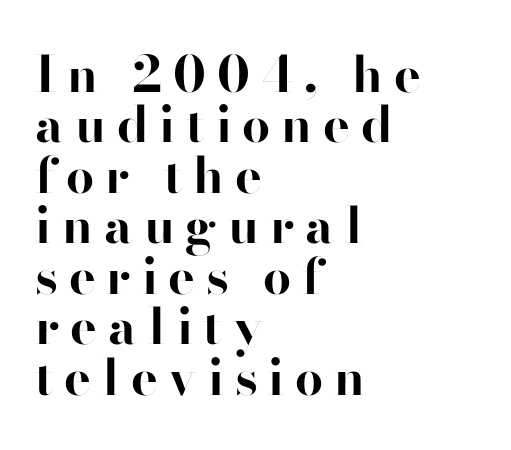
The image shows 50 px bold sans-serif type, upright; set left-aligned, tight line spacing (1.01x), unusually wide letter spacing (+0.22 em), not underlined; high stroke contrast and a small x-height.
